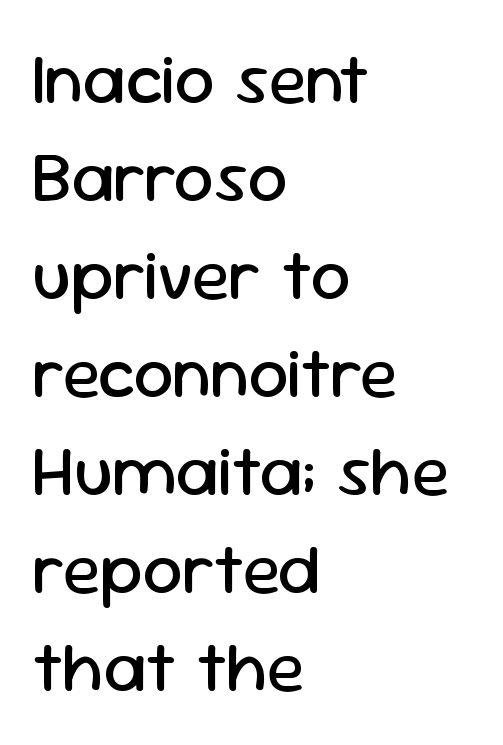
{"serif": "no", "italic": "no", "bold": "no", "weight": "regular", "width": "normal", "stroke_contrast": "low", "x_height": "medium", "monospaced": "no", "underline": "no", "align": "left", "line_spacing": "normal", "line_spacing_ratio": 1.38, "letter_spacing": "normal", "letter_spacing_em": 0.0, "glyph_px": 71}
